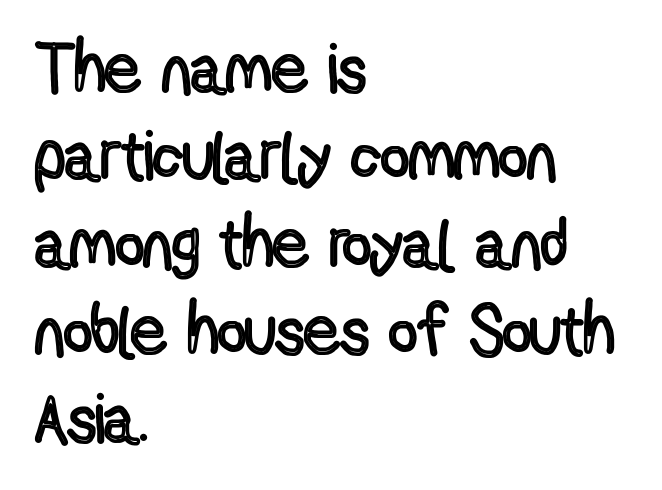
Q: Is the text italic (slanted)? A: No, it is upright.
Q: Is the text underlined? A: No.
Q: How is the paragraph aligned? A: Left-aligned.
Q: Is the spacing between letters normal or unusually wide? A: Normal.
Q: Is the spacing between lines tight, normal or loose? A: Normal.
Q: Width (condensed, normal, or wide)? A: Condensed.
Q: x-height? A: Medium.
Q: Monospaced? A: No.
